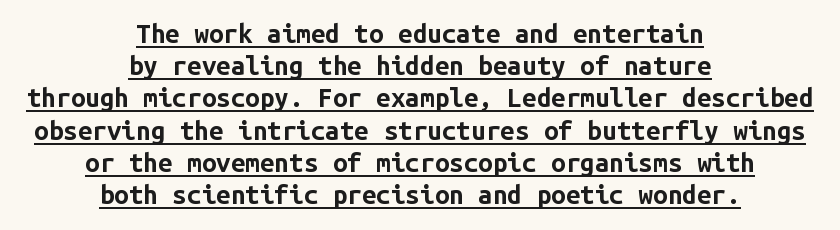
The image shows 26 px bold type, upright; set centered, line spacing 1.24x, normal letter spacing, underlined.
